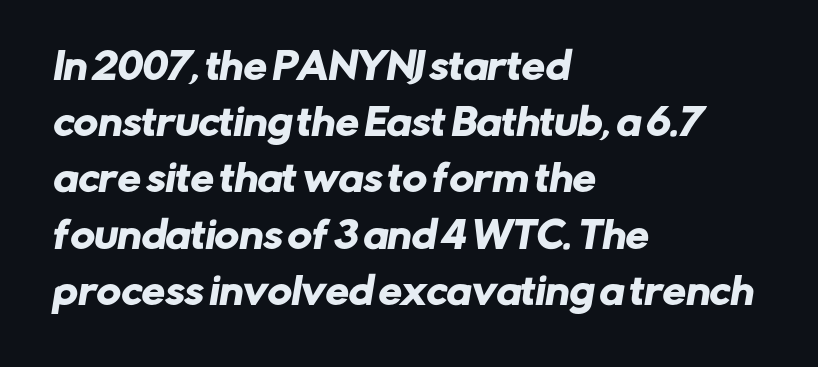
The image shows 37 px sans-serif type; set left-aligned, normal line spacing (1.52x), normal letter spacing, not underlined; low stroke contrast and a medium x-height.
